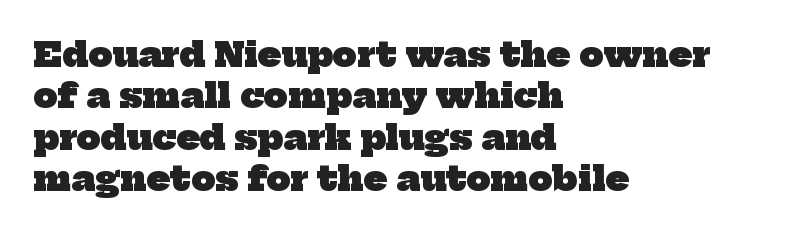
Students, note that the glyphs here touch the page at normal intervals. The rendering uses natural spacing where letterforms have individual widths. The font is running at its bold setting. Short and long lines alike share a common starting point at left.
